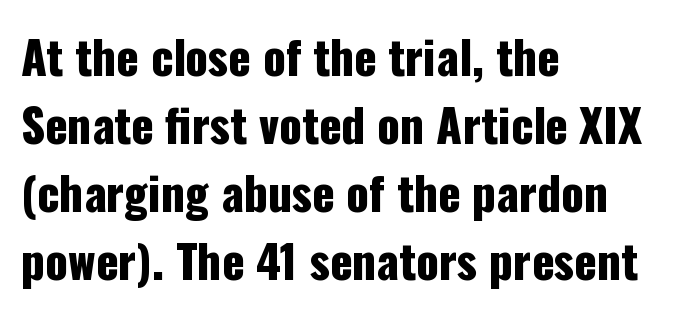
The image shows 46 px condensed sans-serif type, upright; set left-aligned, normal line spacing (1.48x), normal letter spacing, not underlined; low stroke contrast and a medium x-height.
